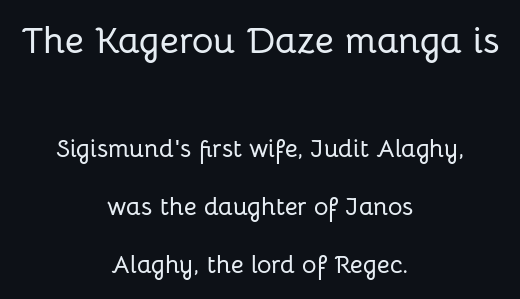
The image shows 37 px sans-serif type, upright; set centered, loose line spacing (2.32x), normal letter spacing, not underlined; the first (top) block is 1.48x larger; low stroke contrast and a medium x-height.
